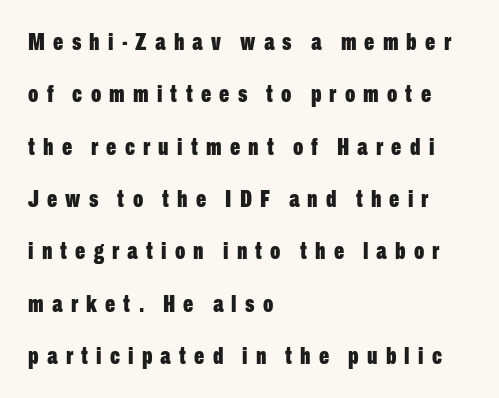
{"italic": "no", "bold": "yes", "underline": "no", "align": "left", "line_spacing": "loose", "line_spacing_ratio": 2.18, "letter_spacing": "wide", "letter_spacing_em": 0.34, "glyph_px": 24}
